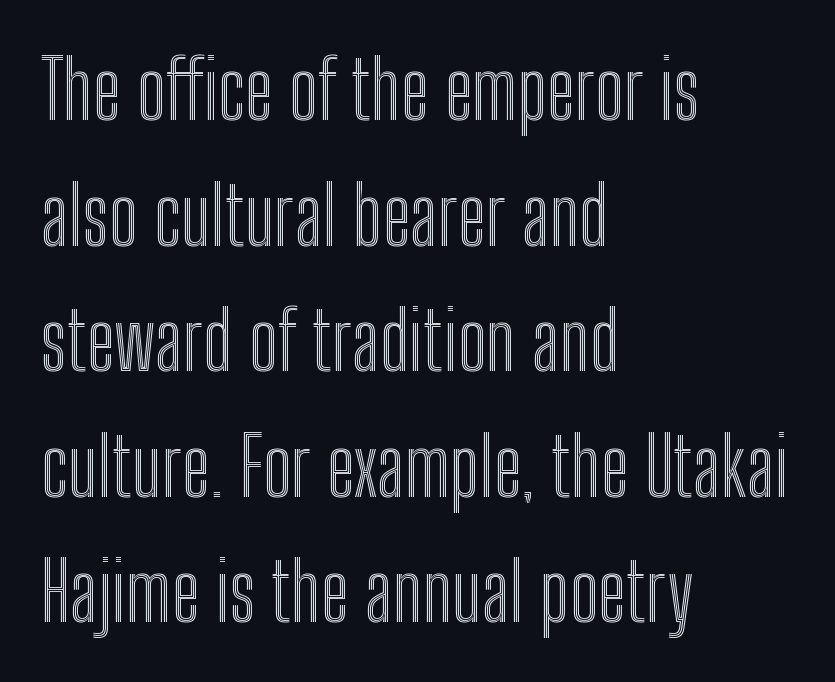
The image shows 80 px condensed type, upright; set left-aligned, normal line spacing (1.57x), normal letter spacing, not underlined; a medium x-height.
